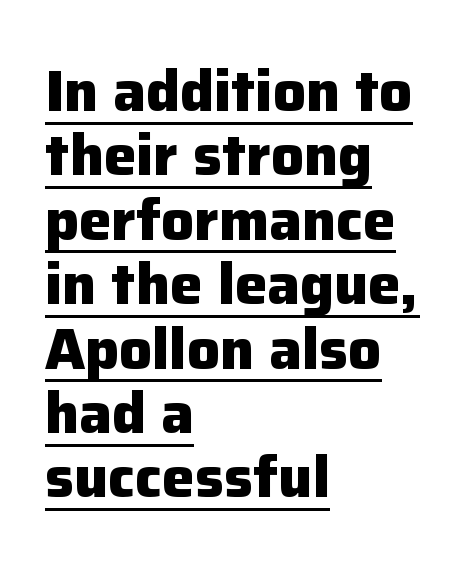
{"serif": "no", "italic": "no", "bold": "yes", "weight": "heavy", "width": "normal", "stroke_contrast": "low", "x_height": "medium", "monospaced": "no", "underline": "yes", "align": "left", "line_spacing": "tight", "line_spacing_ratio": 1.11, "letter_spacing": "normal", "letter_spacing_em": 0.0, "glyph_px": 58}
